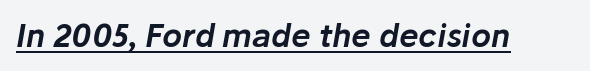
Is this a fixed-width face? No — the glyphs have proportional, varying widths. Does extra space separate the letters? No, they use regular spacing. The passage shown is underscored from start to finish. Italic? Definitely — the glyphs are oblique.
